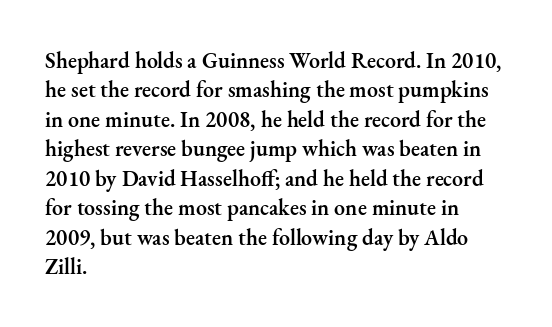
Q: Is the text bold? A: Semi-bold.
Q: Is the text italic (slanted)? A: No, it is upright.
Q: Is the text underlined? A: No.
Q: How is the paragraph aligned? A: Left-aligned.
Q: Is the spacing between letters normal or unusually wide? A: Normal.
Q: Is the spacing between lines tight, normal or loose? A: Normal.
